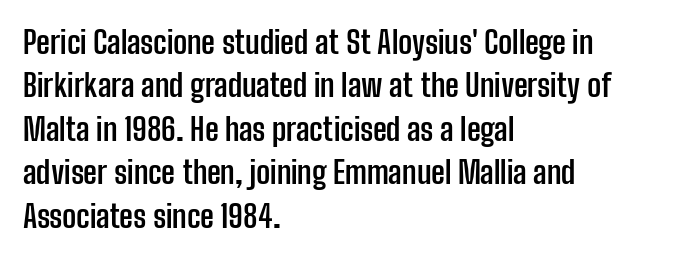
Q: Is the text bold? A: Yes.
Q: Is the text italic (slanted)? A: No, it is upright.
Q: Is the typeface a serif or a sans-serif typeface? A: Sans-serif.
Q: Is the text underlined? A: No.
Q: How is the paragraph aligned? A: Left-aligned.
Q: Is the spacing between letters normal or unusually wide? A: Normal.
Q: Is the spacing between lines tight, normal or loose? A: Normal.
Q: Width (condensed, normal, or wide)? A: Condensed.
Q: Stroke contrast? A: Low.
Q: x-height? A: Medium.
Q: Monospaced? A: No.
